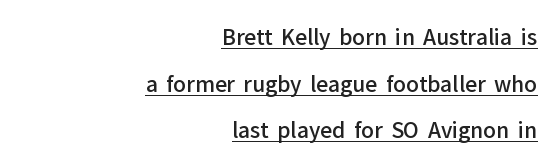
The image shows 21 px text type, upright; set right-aligned, loose line spacing (2.22x), normal letter spacing, underlined.
